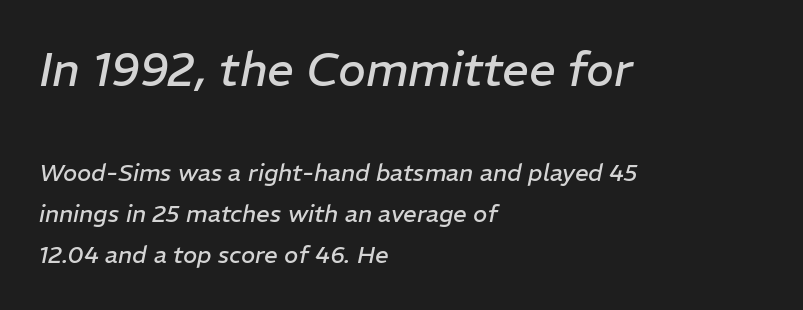
Typeset ragged right — the left edge is the straight one. Characters follow at the spacing the type designer built in. Posture: slanted. Each letter keeps its own natural width here, so spacing adapts to shape. Summary of weight: not heavy and not bold. The glyphs are unaccompanied by any horizontal stroke below them.
